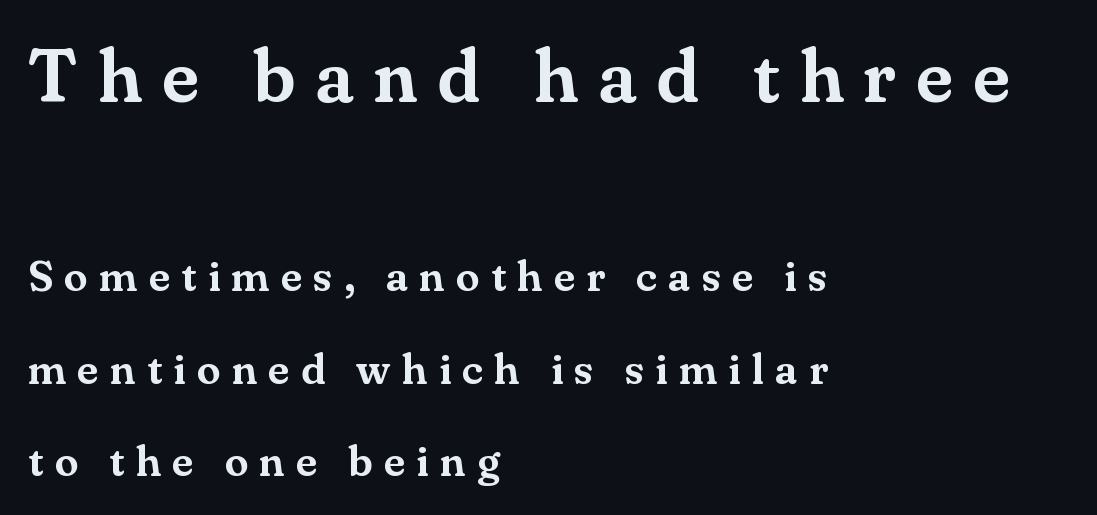
{"serif": "yes", "italic": "no", "width": "normal", "stroke_contrast": "medium", "x_height": "small", "monospaced": "no", "underline": "no", "align": "left", "line_spacing": "loose", "line_spacing_ratio": 2.14, "letter_spacing": "wide", "letter_spacing_em": 0.26, "larger_block": "first", "size_ratio": 1.74, "glyph_px": 75}
